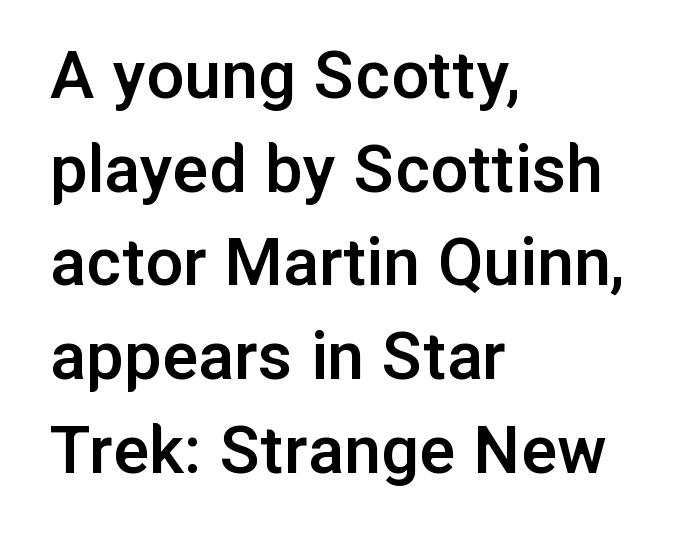
{"serif": "no", "italic": "no", "bold": "semi", "weight": "semibold", "width": "normal", "stroke_contrast": "low", "x_height": "medium", "monospaced": "no", "underline": "no", "align": "left", "line_spacing": "normal", "line_spacing_ratio": 1.25, "letter_spacing": "normal", "letter_spacing_em": 0.0, "glyph_px": 75}
